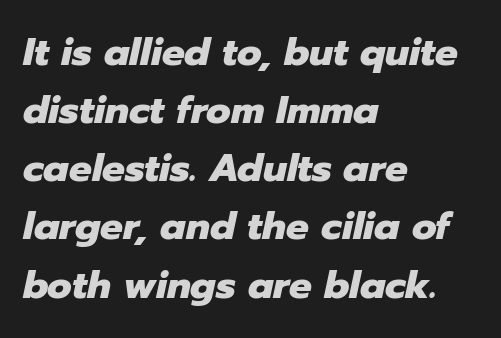
The image shows 38 px heavy type, italic (leaning right); set left-aligned, normal line spacing (1.53x), normal letter spacing, not underlined; low stroke contrast and a medium x-height.
